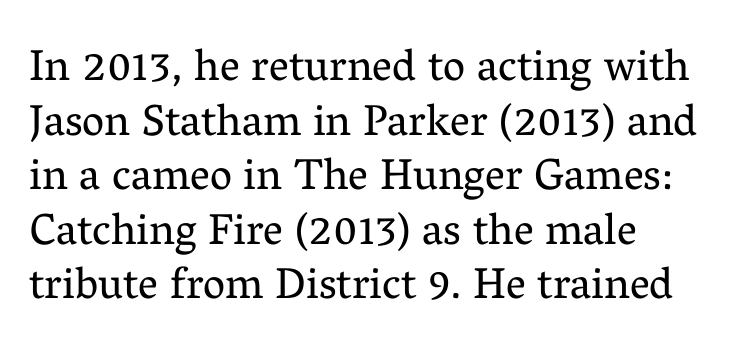
{"serif": "yes", "italic": "no", "bold": "no", "weight": "regular", "width": "normal", "stroke_contrast": "medium", "x_height": "medium", "monospaced": "no", "underline": "no", "align": "left", "line_spacing_ratio": 1.24, "letter_spacing": "normal", "letter_spacing_em": 0.0, "glyph_px": 44}
